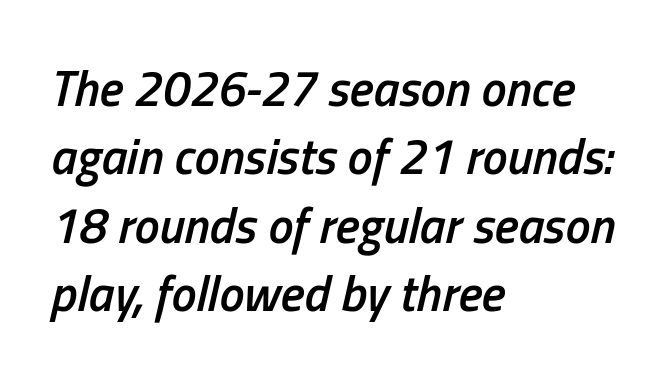
{"italic": "yes", "lean": "right", "slant_degrees": 13, "bold": "semi", "weight": "semibold", "width": "condensed", "stroke_contrast": "low", "x_height": "medium", "monospaced": "no", "underline": "no", "align": "left", "line_spacing": "normal", "line_spacing_ratio": 1.37, "letter_spacing": "normal", "letter_spacing_em": 0.0, "glyph_px": 50}
